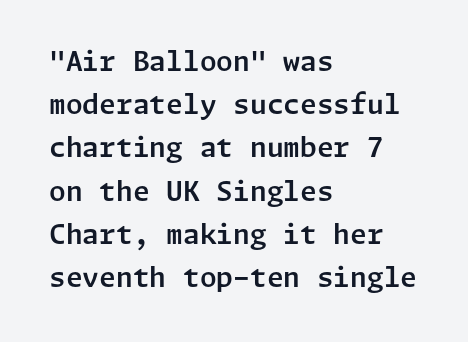
Q: Is the text italic (slanted)? A: No, it is upright.
Q: Is the text underlined? A: No.
Q: How is the paragraph aligned? A: Left-aligned.
Q: Is the spacing between letters normal or unusually wide? A: Normal.
Q: Is the spacing between lines tight, normal or loose? A: Normal.
